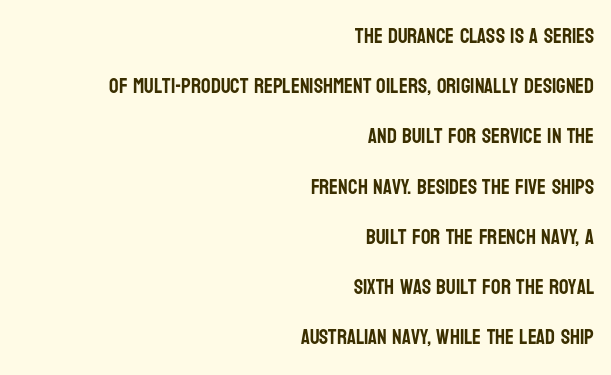
The image shows 21 px text type, upright; set right-aligned, loose line spacing (2.39x), normal letter spacing, not underlined.
